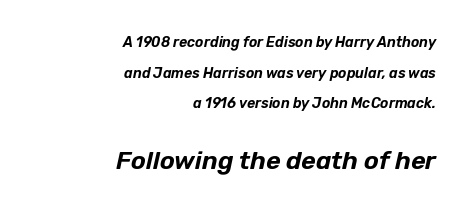
This sample uses an oblique cut, with every glyph tilted off the vertical. Size hierarchy here favors the trailing block over the leading one. Honestly, the letter spacing is just normal — you wouldn't notice it. The passage shown stacks its lines with a broad gap. Nobody drew a line under any word here. Leftover space on each line is placed entirely before the opening word.
